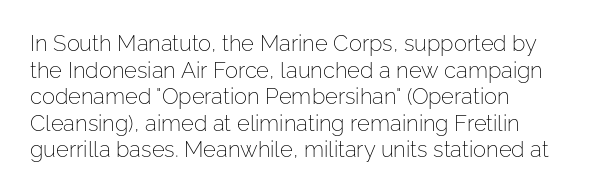
{"italic": "no", "bold": "no", "underline": "no", "align": "left", "line_spacing_ratio": 1.21, "letter_spacing": "normal", "letter_spacing_em": 0.0, "glyph_px": 22}
